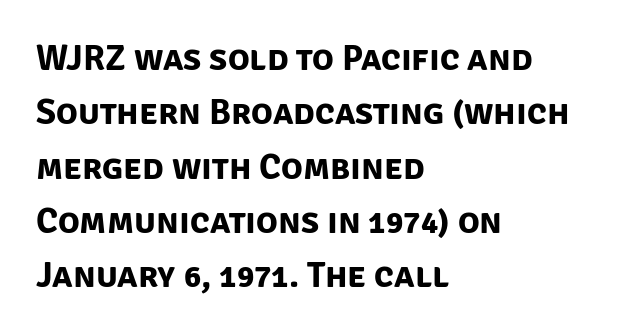
The lines are quadded left. Underline: absent. Rows of type keep a routine distance in the vertical direction. Each letter keeps its own natural width here, so spacing adapts to shape.
